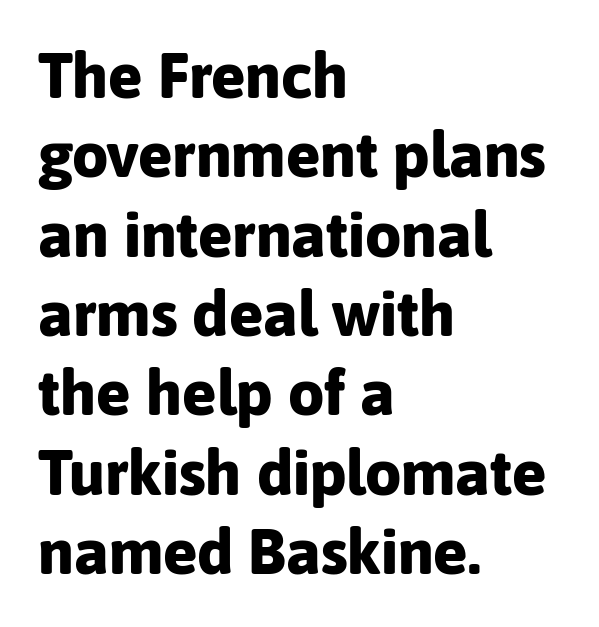
{"serif": "no", "italic": "no", "bold": "yes", "weight": "bold", "width": "normal", "stroke_contrast": "low", "x_height": "medium", "monospaced": "no", "underline": "no", "align": "left", "line_spacing_ratio": 1.24, "letter_spacing": "normal", "letter_spacing_em": 0.0, "glyph_px": 64}
